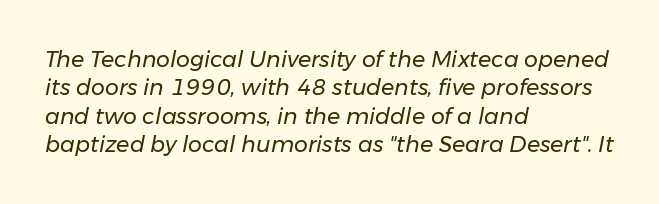
The image shows 22 px text type, italic (leaning right); set left-aligned, normal line spacing (1.29x), normal letter spacing, not underlined.
